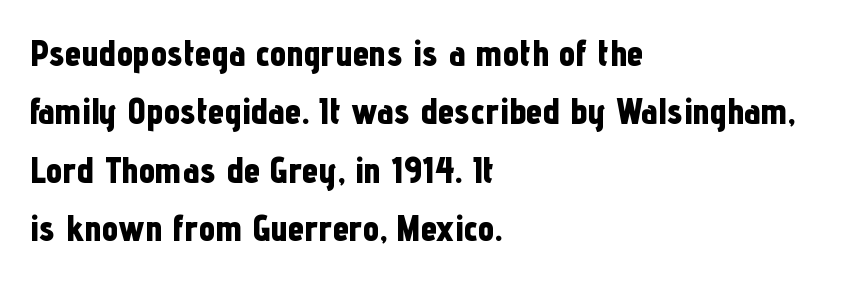
{"serif": "no", "italic": "no", "bold": "yes", "weight": "bold", "width": "condensed", "stroke_contrast": "low", "x_height": "medium", "monospaced": "no", "underline": "no", "align": "left", "line_spacing": "normal", "line_spacing_ratio": 1.58, "letter_spacing": "normal", "letter_spacing_em": 0.0, "glyph_px": 37}
